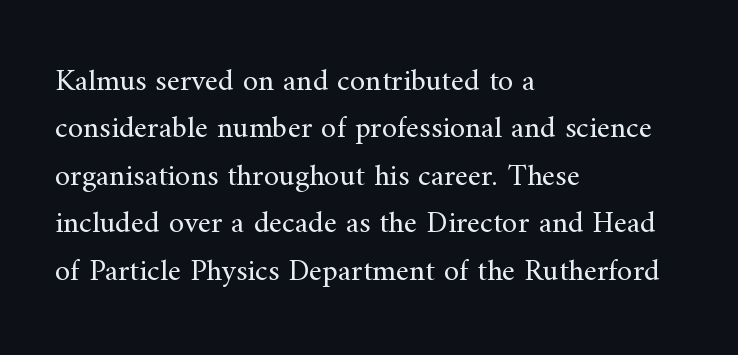
The image shows 31 px regular-weight serif type, upright; set left-aligned, normal line spacing (1.53x), normal letter spacing, not underlined; medium stroke contrast and a small x-height.
